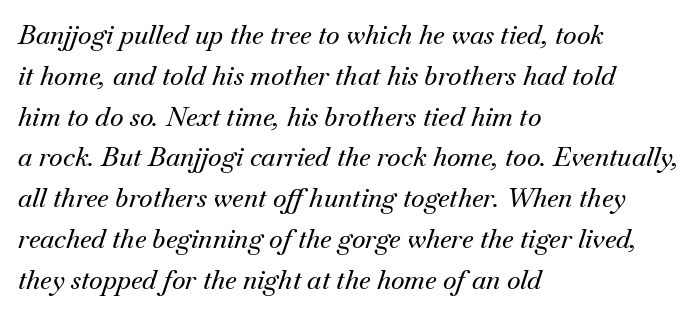
{"italic": "yes", "lean": "right", "slant_degrees": 18, "underline": "no", "align": "left", "line_spacing": "normal", "line_spacing_ratio": 1.57, "letter_spacing": "normal", "letter_spacing_em": 0.0, "glyph_px": 26}
